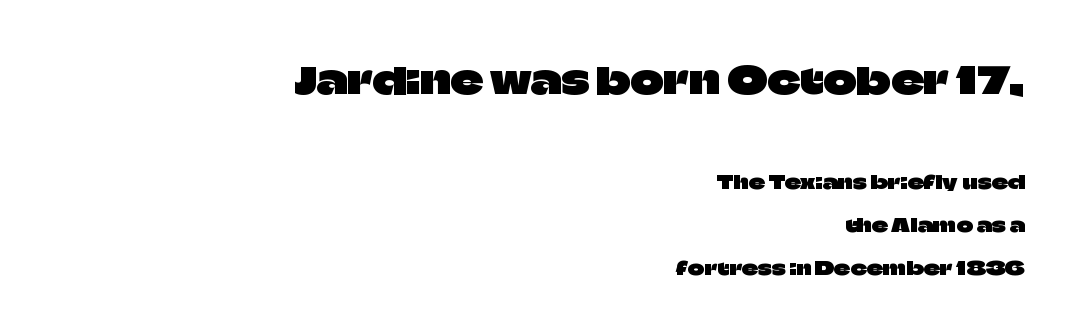
Q: Is the text italic (slanted)? A: No, it is upright.
Q: Is the typeface a serif or a sans-serif typeface? A: Sans-serif.
Q: Is the text underlined? A: No.
Q: How is the paragraph aligned? A: Right-aligned.
Q: Is the spacing between letters normal or unusually wide? A: Normal.
Q: Is the spacing between lines tight, normal or loose? A: Loose.
Q: Which block of text is set in a larger size, the first (top) or the second (bottom)? A: The first (top) one.
Q: Width (condensed, normal, or wide)? A: Normal.
Q: Stroke contrast? A: Low.
Q: x-height? A: Large.
Q: Monospaced? A: No.
